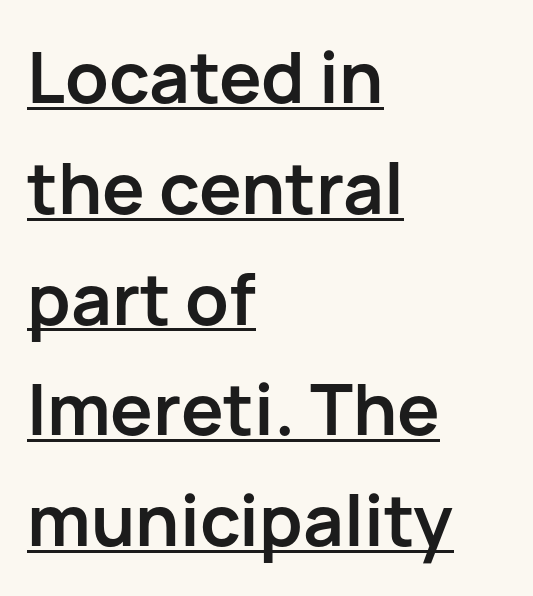
The image shows 71 px semibold sans-serif type, upright; set left-aligned, normal line spacing (1.56x), normal letter spacing, underlined; low stroke contrast and a medium x-height.
